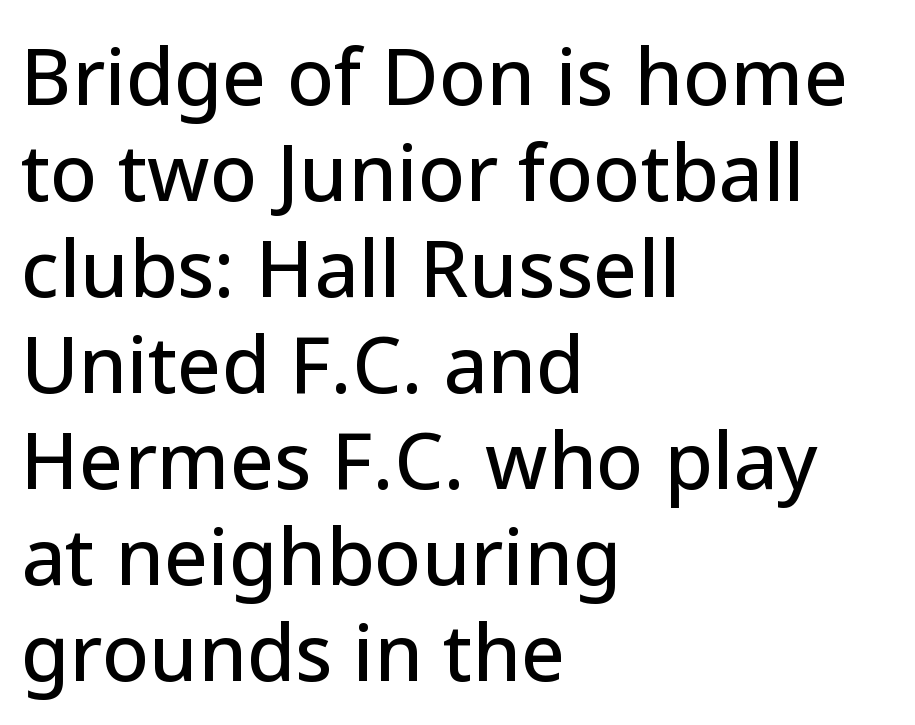
Q: Is the text italic (slanted)? A: No, it is upright.
Q: Is the typeface a serif or a sans-serif typeface? A: Sans-serif.
Q: Is the text underlined? A: No.
Q: How is the paragraph aligned? A: Left-aligned.
Q: Is the spacing between letters normal or unusually wide? A: Normal.
Q: Width (condensed, normal, or wide)? A: Normal.
Q: Stroke contrast? A: Low.
Q: x-height? A: Medium.
Q: Monospaced? A: No.
